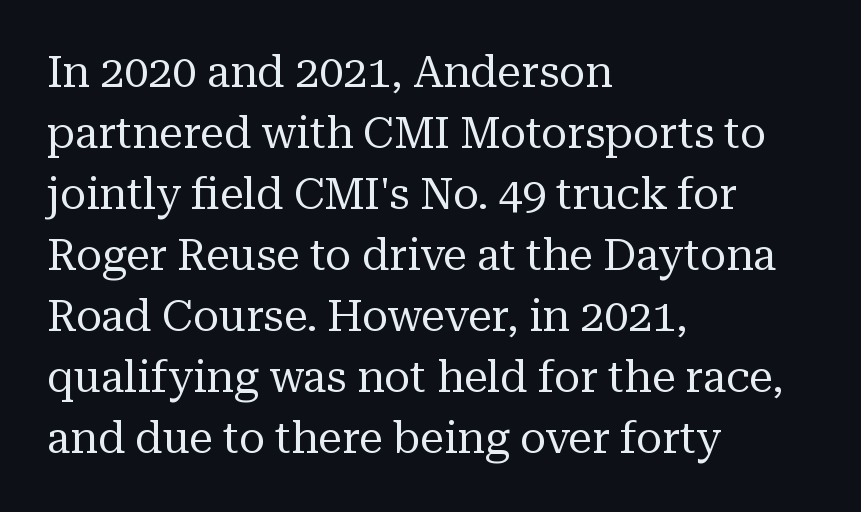
{"serif": "yes", "italic": "no", "bold": "no", "weight": "regular", "width": "normal", "stroke_contrast": "medium", "x_height": "medium", "monospaced": "no", "underline": "no", "align": "left", "line_spacing": "normal", "line_spacing_ratio": 1.42, "letter_spacing": "normal", "letter_spacing_em": 0.0, "glyph_px": 43}
